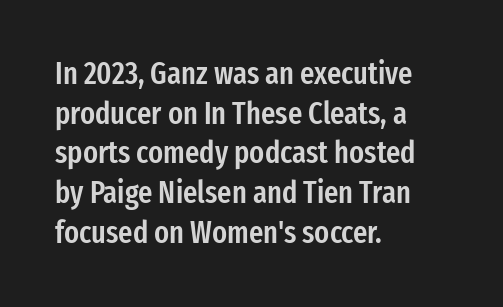
The image shows 31 px semibold, condensed sans-serif type, upright; set left-aligned, normal line spacing (1.28x), normal letter spacing, not underlined; low stroke contrast and a medium x-height.
